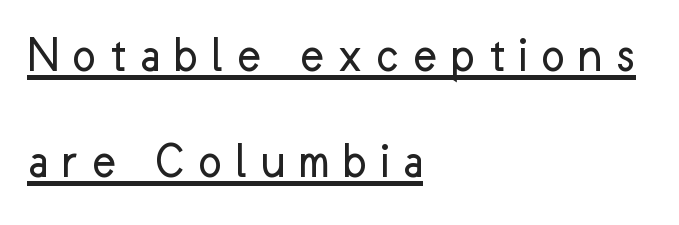
Q: Is the text bold? A: No.
Q: Is the text italic (slanted)? A: No, it is upright.
Q: Is the typeface a serif or a sans-serif typeface? A: Sans-serif.
Q: Is the text underlined? A: Yes.
Q: How is the paragraph aligned? A: Left-aligned.
Q: Is the spacing between letters normal or unusually wide? A: Unusually wide.
Q: Is the spacing between lines tight, normal or loose? A: Loose.
Q: Width (condensed, normal, or wide)? A: Normal.
Q: Stroke contrast? A: Low.
Q: x-height? A: Medium.
Q: Monospaced? A: No.
